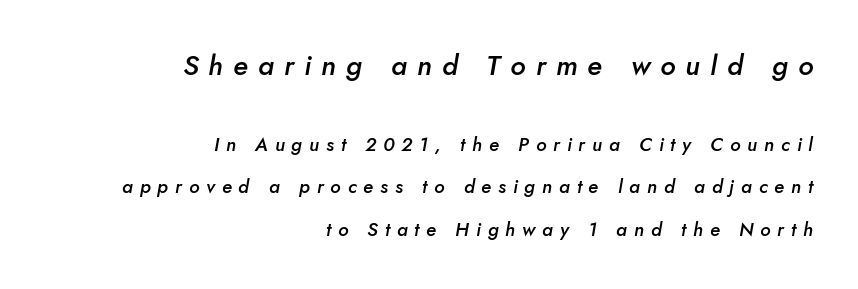
The image shows 28 px semibold type, italic (leaning right); set right-aligned, loose line spacing (2.23x), unusually wide letter spacing (+0.36 em), not underlined; the first (top) block is 1.47x larger; low stroke contrast and a small x-height.
